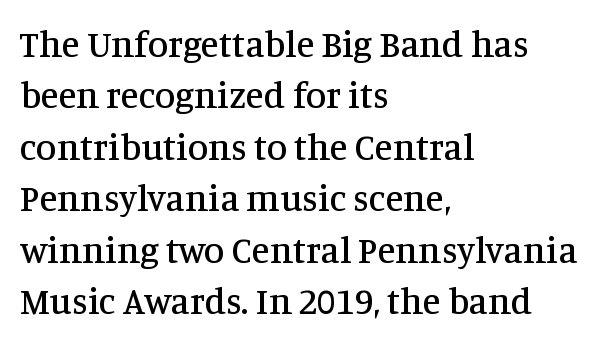
{"serif": "yes", "italic": "no", "width": "normal", "stroke_contrast": "medium", "x_height": "large", "monospaced": "no", "underline": "no", "align": "left", "line_spacing": "normal", "line_spacing_ratio": 1.39, "letter_spacing": "normal", "letter_spacing_em": 0.0, "glyph_px": 37}
